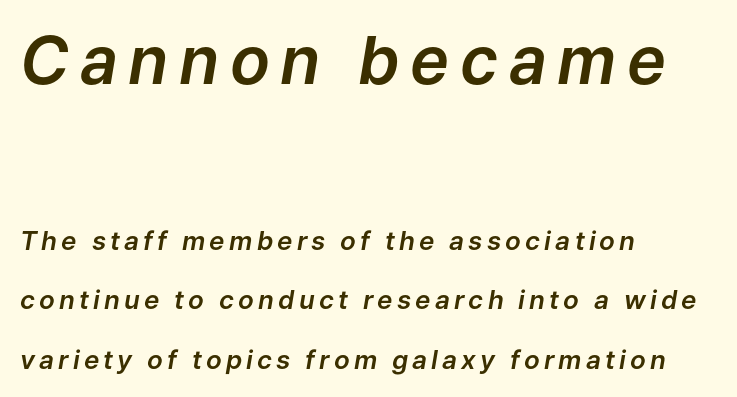
In CSS terms this would be text-align: left. Slanted lettering throughout. Spacing verdict: proportional, widths tailored to each character. You could fit nearly another row in the gap between these rows. Typesetter's note — upper block bumped up in size, lower block left smaller. A bare baseline throughout the passage.
